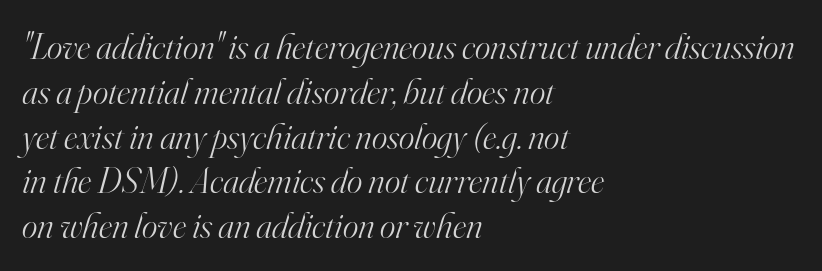
The image shows 37 px light serif type, italic (leaning right); set left-aligned, line spacing 1.21x, normal letter spacing, not underlined; high stroke contrast and a small x-height.
